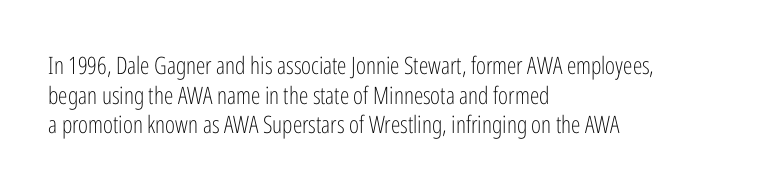
{"italic": "no", "bold": "no", "underline": "no", "align": "left", "line_spacing_ratio": 1.23, "letter_spacing": "normal", "letter_spacing_em": 0.0, "glyph_px": 24}
